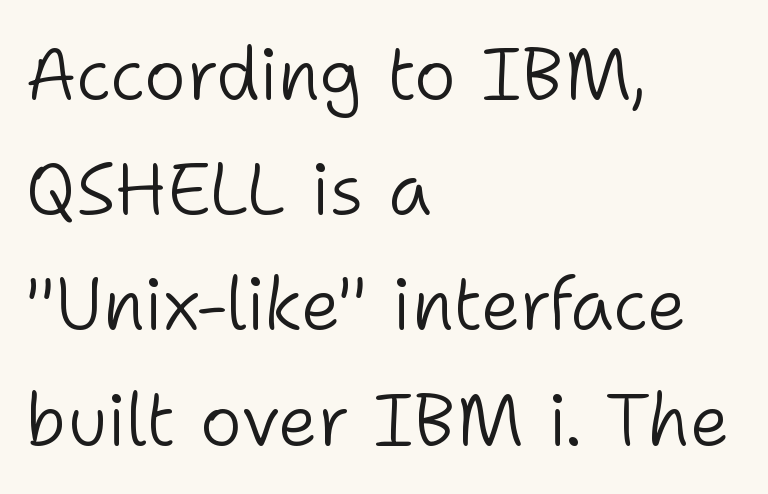
Q: Is the text bold? A: No.
Q: Is the text italic (slanted)? A: No, it is upright.
Q: Is the typeface a serif or a sans-serif typeface? A: Sans-serif.
Q: Is the text underlined? A: No.
Q: How is the paragraph aligned? A: Left-aligned.
Q: Is the spacing between letters normal or unusually wide? A: Normal.
Q: Is the spacing between lines tight, normal or loose? A: Normal.
Q: Width (condensed, normal, or wide)? A: Normal.
Q: Stroke contrast? A: Low.
Q: x-height? A: Medium.
Q: Monospaced? A: No.
